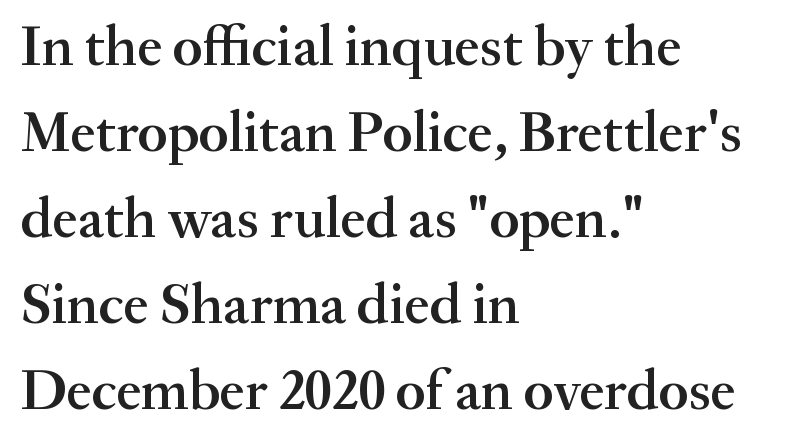
The image shows 57 px semibold serif type, upright; set left-aligned, normal line spacing (1.51x), normal letter spacing, not underlined; medium stroke contrast and a small x-height.
